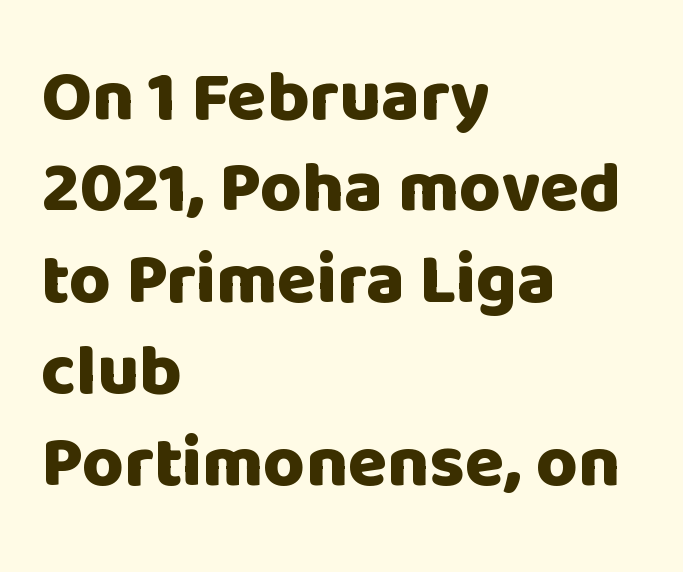
The image shows 72 px heavy sans-serif type, upright; set left-aligned, normal line spacing (1.27x), normal letter spacing, not underlined; low stroke contrast and a large x-height.
